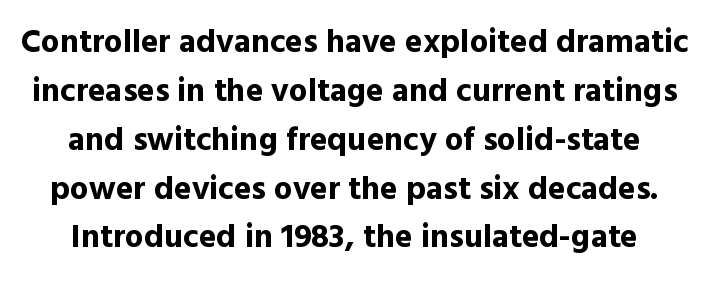
{"serif": "no", "italic": "no", "bold": "yes", "weight": "bold", "width": "normal", "x_height": "medium", "monospaced": "no", "underline": "no", "line_spacing": "normal", "line_spacing_ratio": 1.48, "letter_spacing": "normal", "letter_spacing_em": 0.0, "glyph_px": 33}
